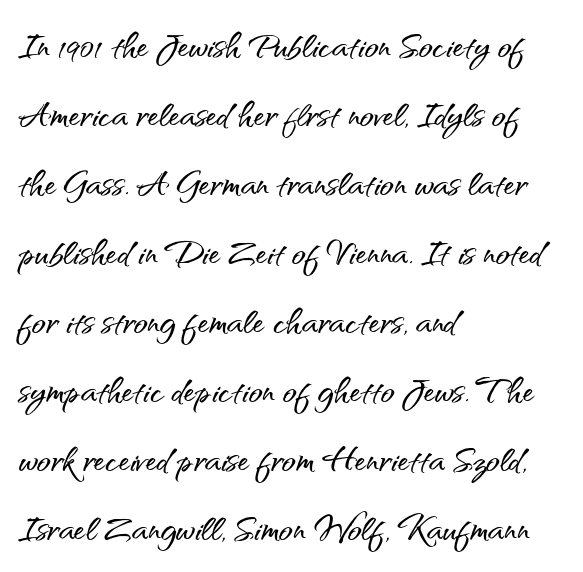
{"serif": "no", "width": "normal", "stroke_contrast": "medium", "x_height": "small", "monospaced": "no", "underline": "no", "align": "left", "line_spacing": "normal", "line_spacing_ratio": 1.5, "letter_spacing": "normal", "letter_spacing_em": 0.0, "glyph_px": 46}
